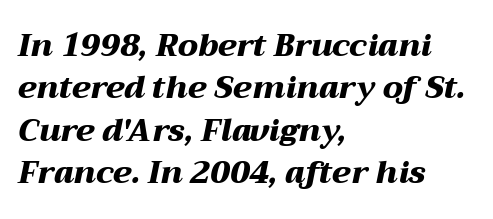
Q: Is the text bold? A: Yes.
Q: Is the text italic (slanted)? A: Yes, it leans right by about 12 degrees.
Q: Is the text underlined? A: No.
Q: How is the paragraph aligned? A: Left-aligned.
Q: Is the spacing between letters normal or unusually wide? A: Normal.
Q: Is the spacing between lines tight, normal or loose? A: Normal.
Q: Width (condensed, normal, or wide)? A: Wide.
Q: Stroke contrast? A: Medium.
Q: x-height? A: Medium.
Q: Monospaced? A: No.
